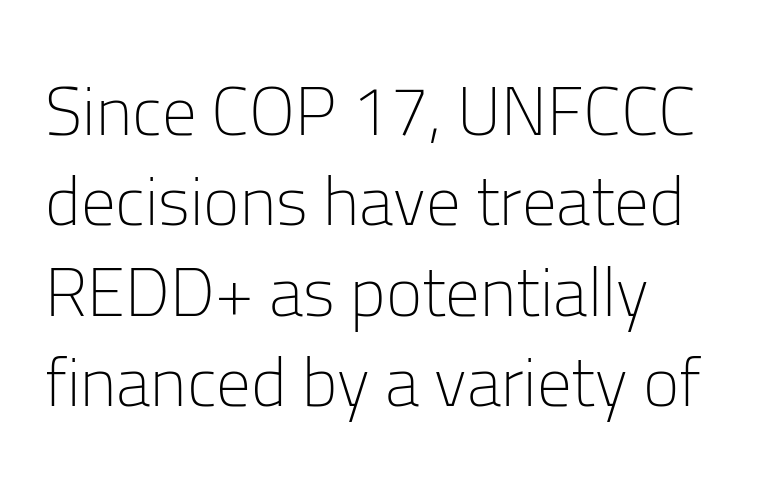
The image shows 69 px light sans-serif type, upright; set left-aligned, normal line spacing (1.31x), normal letter spacing, not underlined; low stroke contrast and a medium x-height.
